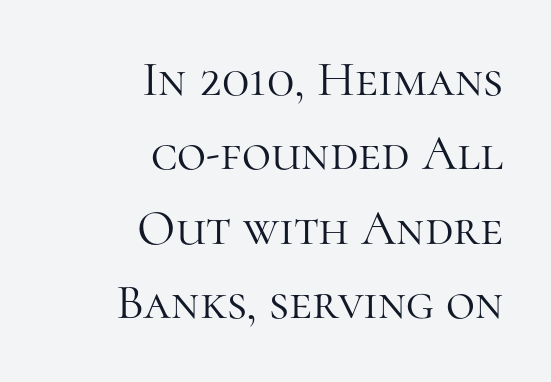
Q: Is the text bold? A: No.
Q: Is the text italic (slanted)? A: No, it is upright.
Q: Is the typeface a serif or a sans-serif typeface? A: Serif.
Q: Is the text underlined? A: No.
Q: How is the paragraph aligned? A: Right-aligned.
Q: Is the spacing between letters normal or unusually wide? A: Normal.
Q: Is the spacing between lines tight, normal or loose? A: Normal.
Q: Width (condensed, normal, or wide)? A: Normal.
Q: Stroke contrast? A: High.
Q: x-height? A: Medium.
Q: Monospaced? A: No.
